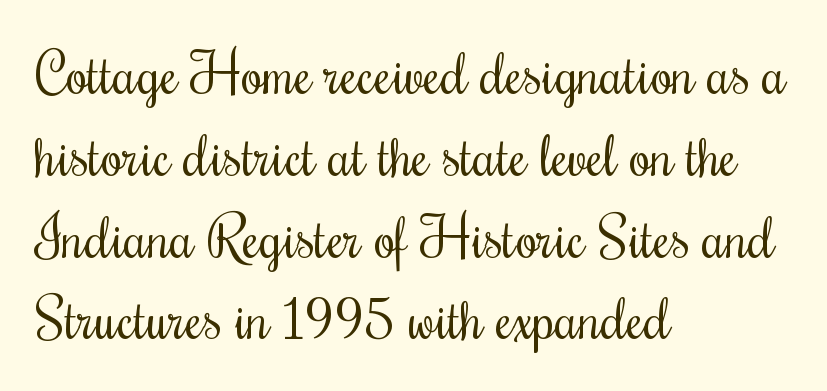
The image shows 56 px regular-weight, condensed type; set left-aligned, normal line spacing (1.46x), normal letter spacing, not underlined; medium stroke contrast and a small x-height.
